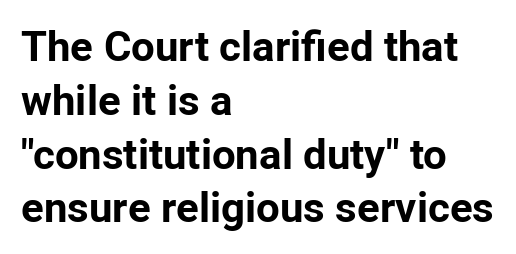
Here the glyphs are tracked normally, forming tight word shapes. The face used here is a sans, in the tradition of grotesques and geometrics. Proportional: the letters do not fall into vertical columns. This rendering uses left alignment, leaving the right contour irregular.
